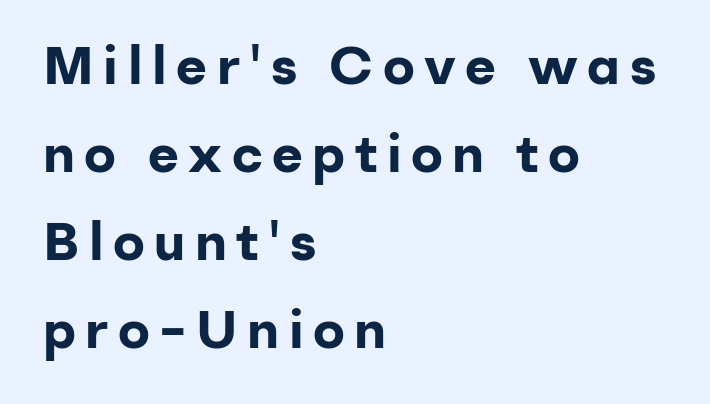
The passage shown stacks its lines at a standard gap. Here the designer chose a conventional face with non-uniform glyph widths. One-word summary of the alignment: left. Anything drawn beneath the words? Only blank space. Regarding serifs, this sample does without them.
